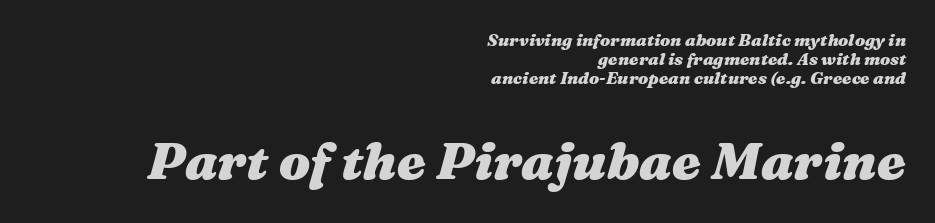
{"italic": "yes", "lean": "right", "slant_degrees": 16, "bold": "yes", "weight": "heavy", "width": "wide", "stroke_contrast": "medium", "x_height": "medium", "monospaced": "no", "underline": "no", "align": "right", "line_spacing": "tight", "line_spacing_ratio": 1.13, "letter_spacing": "normal", "letter_spacing_em": 0.0, "larger_block": "second", "size_ratio": 3.06, "glyph_px": 52}
